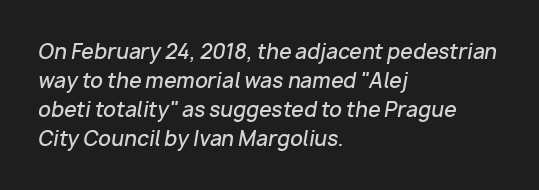
The rendering uses a semibold face; strokes are thickened but not to full bold. The compositor pushed each line to the left boundary. Quick note: italic. If you measured baseline to baseline, you'd find a middling distance. Glance below the letters and you will spot only blank space.
